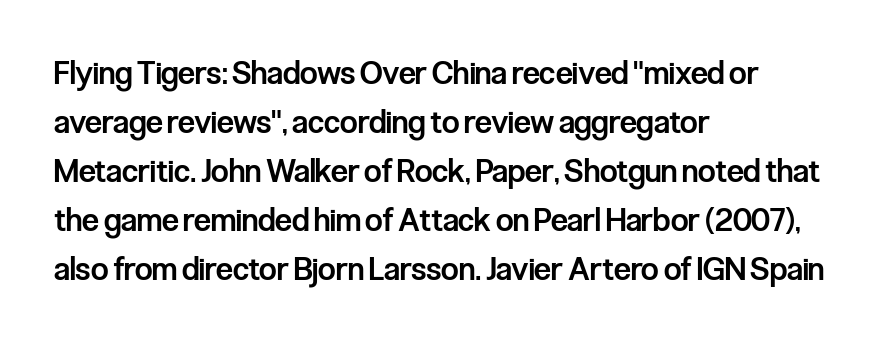
Q: Is the text bold? A: Semi-bold.
Q: Is the text italic (slanted)? A: No, it is upright.
Q: Is the typeface a serif or a sans-serif typeface? A: Sans-serif.
Q: Is the text underlined? A: No.
Q: How is the paragraph aligned? A: Left-aligned.
Q: Is the spacing between letters normal or unusually wide? A: Normal.
Q: Is the spacing between lines tight, normal or loose? A: Normal.
Q: Width (condensed, normal, or wide)? A: Condensed.
Q: Stroke contrast? A: Low.
Q: x-height? A: Medium.
Q: Monospaced? A: No.
